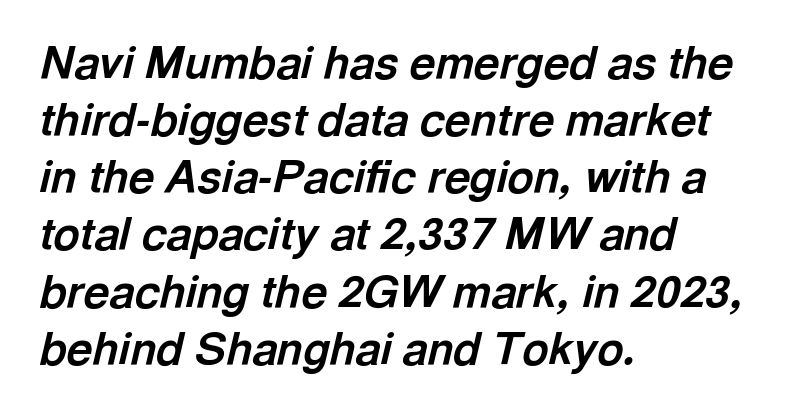
The image shows 45 px bold type, italic (leaning right); set left-aligned, normal line spacing (1.27x), normal letter spacing, not underlined; a medium x-height.
